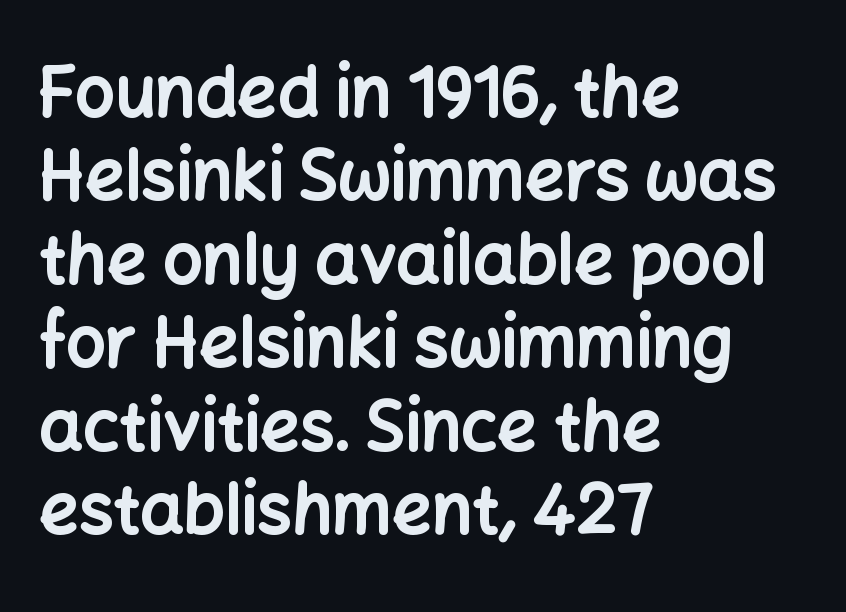
The image shows 69 px bold sans-serif type, upright; set left-aligned, line spacing 1.21x, normal letter spacing, not underlined; low stroke contrast and a medium x-height.
